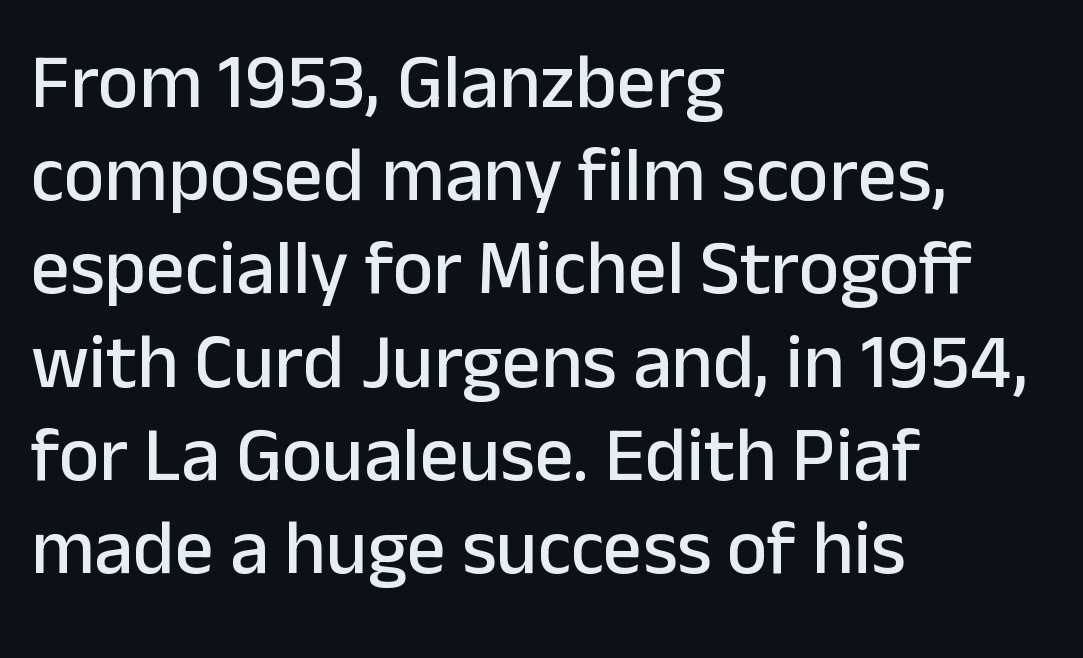
Q: Is the text italic (slanted)? A: No, it is upright.
Q: Is the typeface a serif or a sans-serif typeface? A: Sans-serif.
Q: Is the text underlined? A: No.
Q: How is the paragraph aligned? A: Left-aligned.
Q: Is the spacing between letters normal or unusually wide? A: Normal.
Q: Width (condensed, normal, or wide)? A: Normal.
Q: Stroke contrast? A: Low.
Q: x-height? A: Medium.
Q: Monospaced? A: No.
